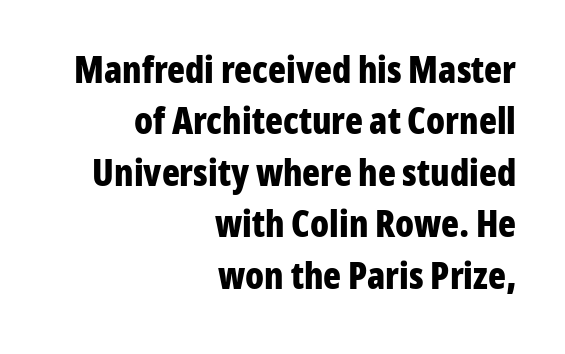
This sample has the flowing, uneven cadence of proportional lettering. The strip under each line holds only bare page. The compositor pushed each line to the right boundary. Vertical strokes here are truly vertical.
